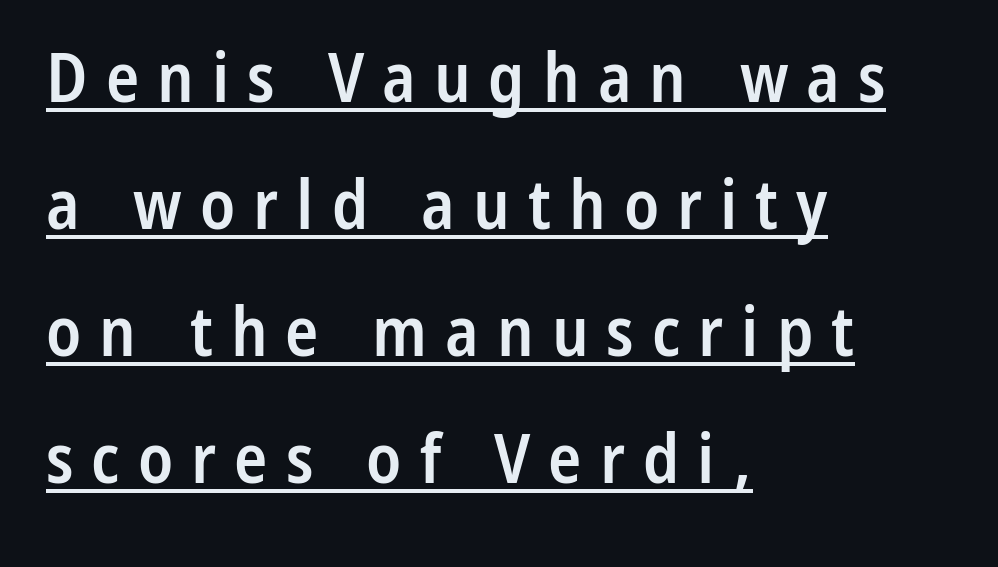
{"serif": "no", "italic": "no", "bold": "semi", "weight": "semibold", "width": "condensed", "stroke_contrast": "low", "x_height": "medium", "monospaced": "no", "underline": "yes", "align": "left", "line_spacing_ratio": 1.84, "letter_spacing": "wide", "letter_spacing_em": 0.26, "glyph_px": 69}
